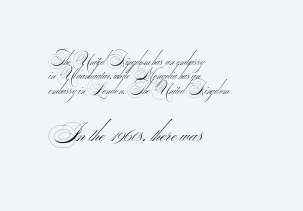
The image shows 25 px text type; set left-aligned, tight line spacing (1.03x), normal letter spacing, not underlined; the second (bottom) block is 1.79x larger.
